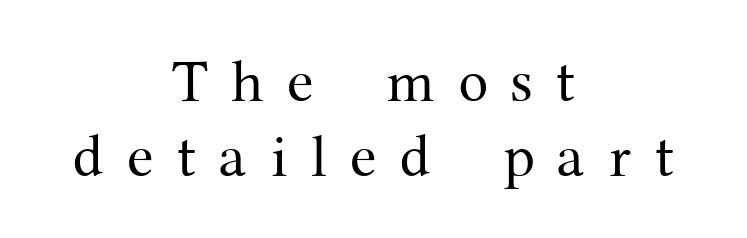
The whitespace from short lines is split evenly between both sides. Compared with typical paragraphs, the rows here are spaced about the same. The passage shown is typeset with a serif family. Do the characters align in a grid? No, the font is proportional. Letter spacing: wide. Underline: absent.
